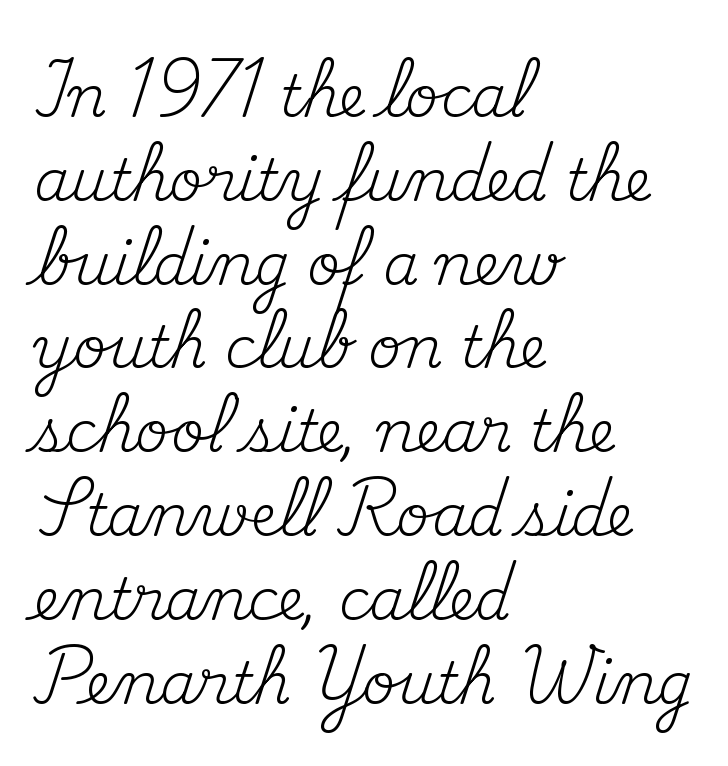
{"serif": "yes", "bold": "no", "weight": "regular", "width": "normal", "stroke_contrast": "medium", "x_height": "small", "monospaced": "no", "underline": "no", "align": "left", "line_spacing": "normal", "line_spacing_ratio": 1.47, "letter_spacing": "normal", "letter_spacing_em": 0.0, "glyph_px": 57}
